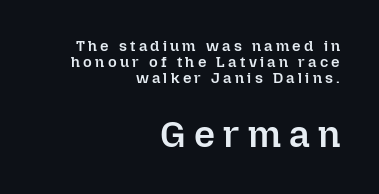
{"italic": "no", "bold": "semi", "weight": "semibold", "width": "normal", "stroke_contrast": "low", "x_height": "medium", "monospaced": "no", "underline": "no", "align": "right", "line_spacing": "tight", "line_spacing_ratio": 1.07, "letter_spacing": "wide", "letter_spacing_em": 0.22, "larger_block": "second", "size_ratio": 2.47, "glyph_px": 37}
